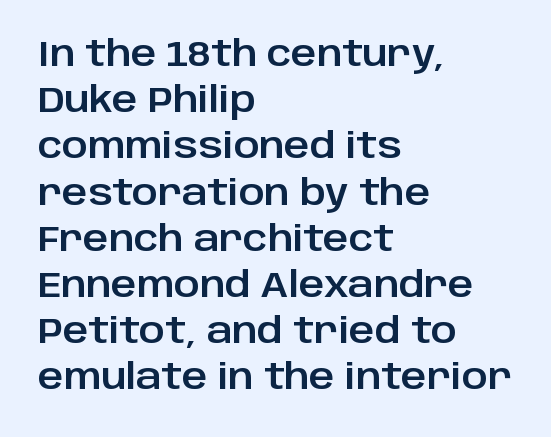
Q: Is the text italic (slanted)? A: No, it is upright.
Q: Is the typeface a serif or a sans-serif typeface? A: Sans-serif.
Q: Is the text underlined? A: No.
Q: How is the paragraph aligned? A: Left-aligned.
Q: Is the spacing between letters normal or unusually wide? A: Normal.
Q: Is the spacing between lines tight, normal or loose? A: Normal.
Q: Width (condensed, normal, or wide)? A: Normal.
Q: Stroke contrast? A: Low.
Q: x-height? A: Large.
Q: Monospaced? A: No.
